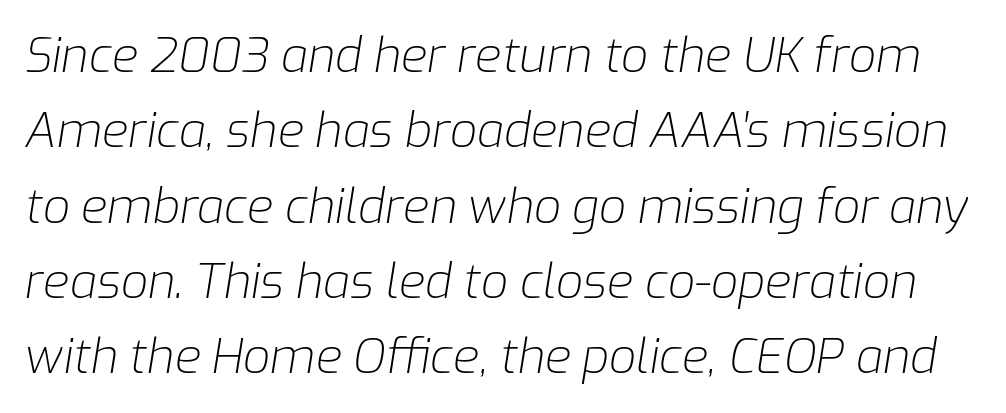
{"italic": "yes", "lean": "right", "slant_degrees": 9, "bold": "no", "weight": "light", "width": "normal", "stroke_contrast": "low", "x_height": "medium", "monospaced": "no", "underline": "no", "line_spacing": "normal", "line_spacing_ratio": 1.57, "letter_spacing": "normal", "letter_spacing_em": 0.0, "glyph_px": 48}
